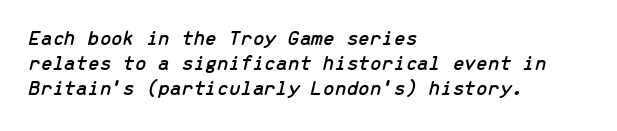
Q: Is the text italic (slanted)? A: Yes, it leans right by about 13 degrees.
Q: Is the text underlined? A: No.
Q: How is the paragraph aligned? A: Left-aligned.
Q: Is the spacing between letters normal or unusually wide? A: Normal.
